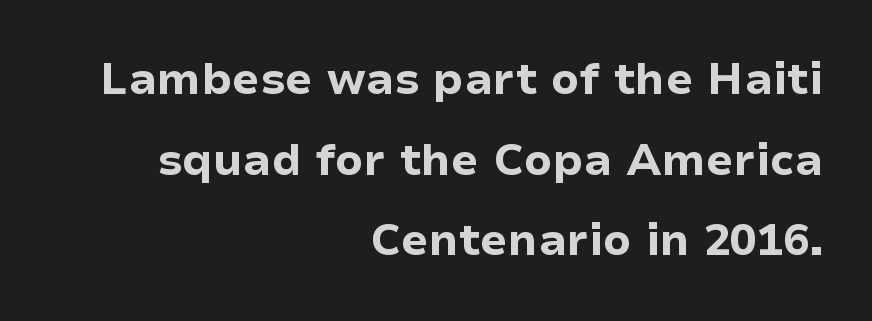
The image shows 44 px bold sans-serif type, upright; set right-aligned, line spacing 1.83x, normal letter spacing, not underlined; low stroke contrast and a medium x-height.
